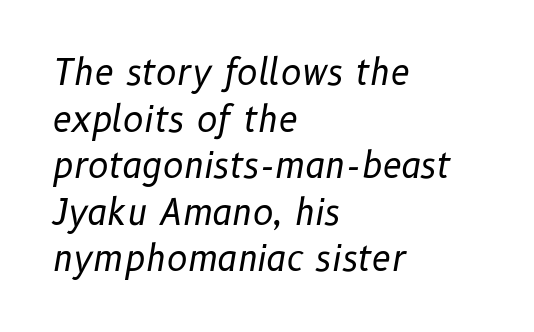
The image shows 35 px regular-weight type, italic (leaning right); set left-aligned, normal line spacing (1.33x), normal letter spacing, not underlined; low stroke contrast and a medium x-height.
